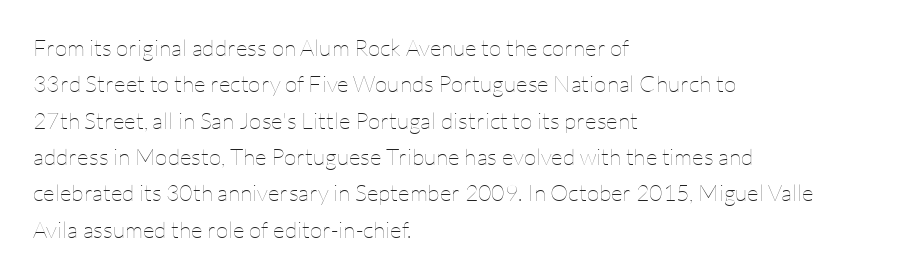
Compared with typical paragraphs, the rows here are spaced about the same. The letterforms sit at book weight or below. Ascenders rise straight up at ninety degrees. The lines are quadded left. Check the space under the baseline: it is left empty. Tracking value appears to be zero — textbook default spacing.
